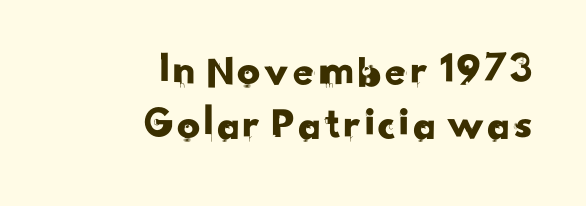
Words float on clear page, feet unadorned. Look at the bottom of the vertical strokes: they stop flat, with no serifs. Proportional: the letters do not fall into vertical columns. All the whitespace from short lines collects on the left.
